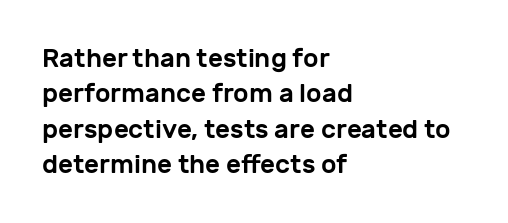
The passage shown stacks its lines at a standard gap. These lines stack with their left ends in a neat column. A roman cut, with each character standing at attention. Caption: standard tracking, unaltered. Words float on clear page, feet unadorned.
